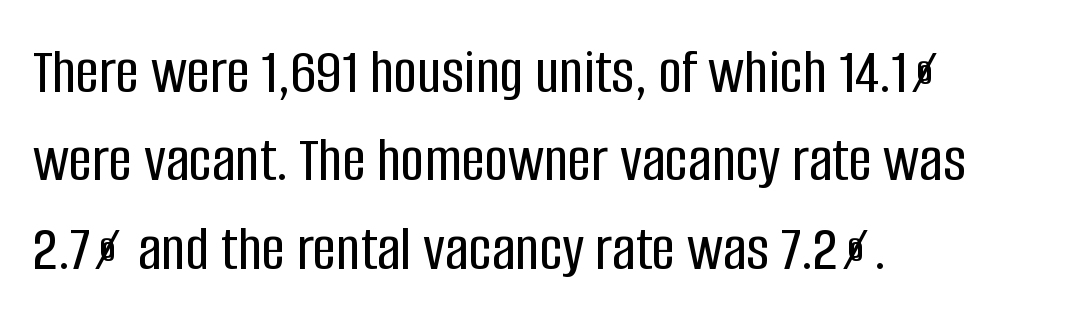
Q: Is the text italic (slanted)? A: No, it is upright.
Q: Is the typeface a serif or a sans-serif typeface? A: Sans-serif.
Q: Is the text underlined? A: No.
Q: How is the paragraph aligned? A: Left-aligned.
Q: Is the spacing between letters normal or unusually wide? A: Normal.
Q: Is the spacing between lines tight, normal or loose? A: Normal.
Q: Width (condensed, normal, or wide)? A: Condensed.
Q: Stroke contrast? A: Low.
Q: x-height? A: Large.
Q: Monospaced? A: No.
